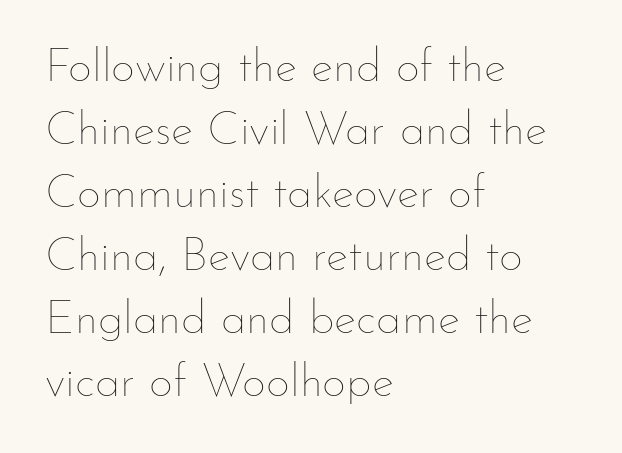
The image shows 47 px thin type, upright; set left-aligned, normal line spacing (1.34x), normal letter spacing, not underlined; low stroke contrast and a small x-height.
